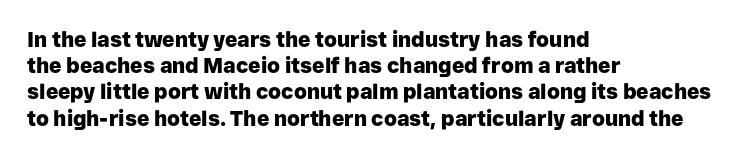
Does the weight exceed regular? Yes, all the way to bold. A typesetter would mark this as roman, not italic. The glyphs are unaccompanied by any horizontal stroke below them. Interline gaps are of average width in this sample. The horizontal fit of the characters is conventional and even.
